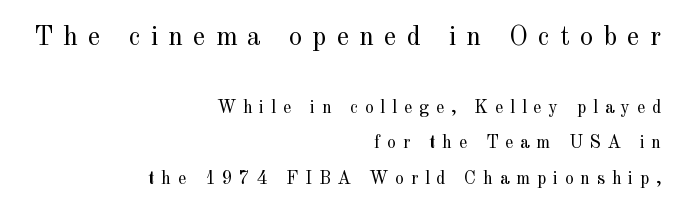
The image shows 27 px text type, upright; set right-aligned, loose line spacing (1.97x), unusually wide letter spacing (+0.38 em), not underlined; the first (top) block is 1.5x larger.
